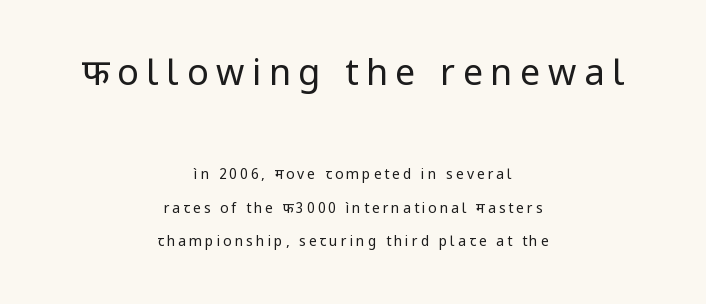
A typesetter would call this proportional, since set widths differ per character. There is plenty of visible air inserted between adjacent glyphs. The specimen omits any rule beneath the text block's lines. These lines stack symmetrically, like a column narrowing and widening about its center. Letters have the restrained weight of plain body copy at most. I'd call this a sans setting — the letters go barefoot.
